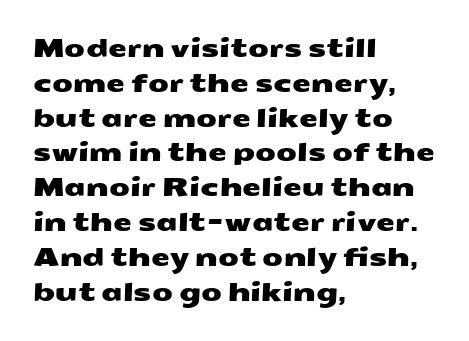
The image shows 24 px text type; set left-aligned, normal line spacing (1.45x), normal letter spacing, not underlined.
